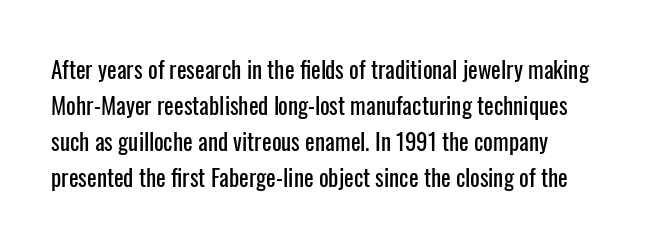
{"italic": "no", "underline": "no", "align": "left", "line_spacing": "normal", "line_spacing_ratio": 1.57, "letter_spacing": "normal", "letter_spacing_em": 0.0, "glyph_px": 23}
